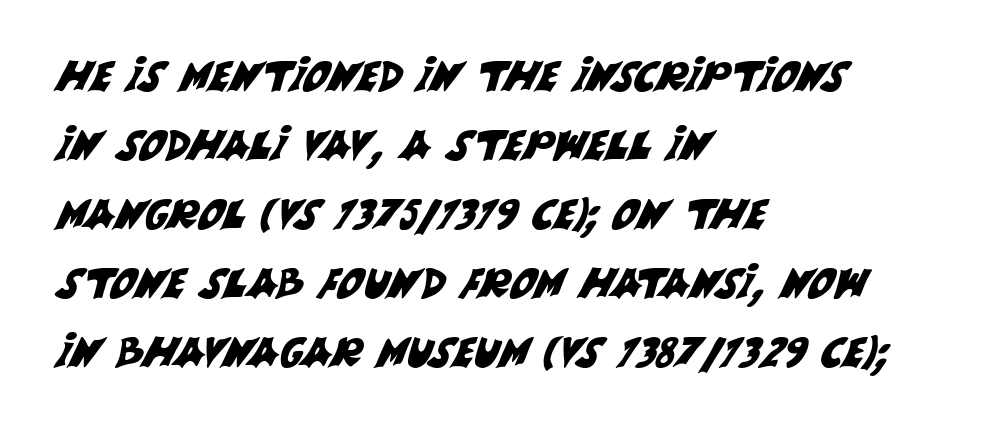
{"serif": "no", "width": "normal", "stroke_contrast": "medium", "x_height": "large", "monospaced": "no", "underline": "no", "align": "left", "line_spacing": "normal", "line_spacing_ratio": 1.68, "letter_spacing": "normal", "letter_spacing_em": 0.0, "glyph_px": 41}
